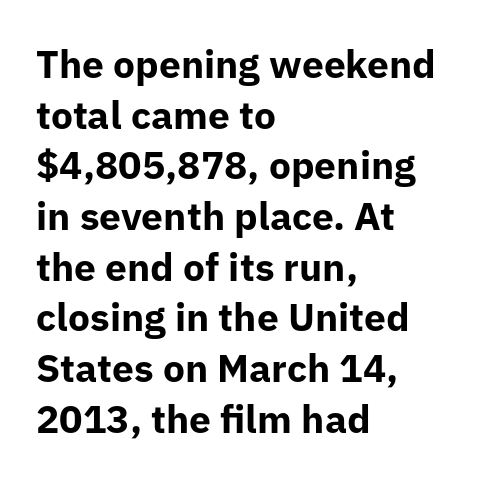
Q: Is the text bold? A: Yes.
Q: Is the text italic (slanted)? A: No, it is upright.
Q: Is the typeface a serif or a sans-serif typeface? A: Sans-serif.
Q: Is the text underlined? A: No.
Q: How is the paragraph aligned? A: Left-aligned.
Q: Is the spacing between letters normal or unusually wide? A: Normal.
Q: Is the spacing between lines tight, normal or loose? A: Normal.
Q: Width (condensed, normal, or wide)? A: Normal.
Q: Stroke contrast? A: Low.
Q: x-height? A: Medium.
Q: Monospaced? A: No.
